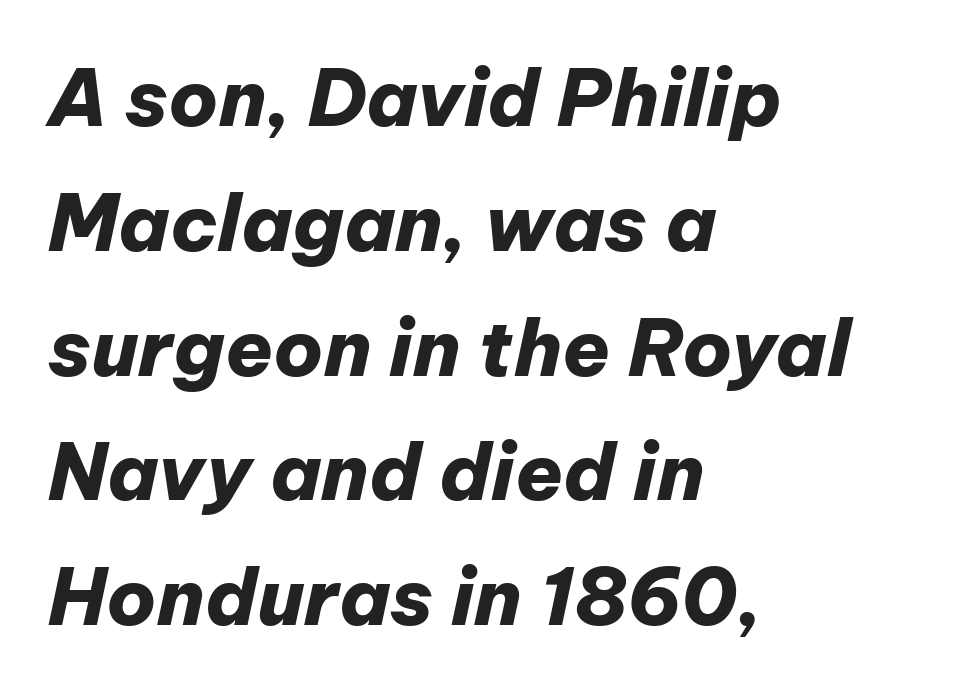
The image shows 78 px heavy type, italic (leaning right); set left-aligned, normal line spacing (1.6x), normal letter spacing, not underlined; low stroke contrast and a medium x-height.
